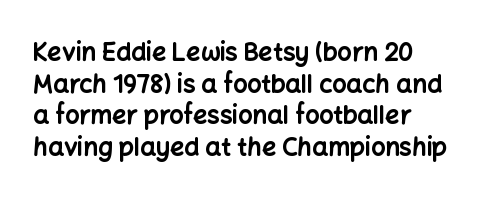
Compared with typical paragraphs, the rows here are spaced about the same. The strokes are fattened all the way to bold. You can tell it's not italic because the verticals are truly vertical. Underlining? Definitely not there. Is the letter spacing exaggerated? No — it looks like the ordinary default.
